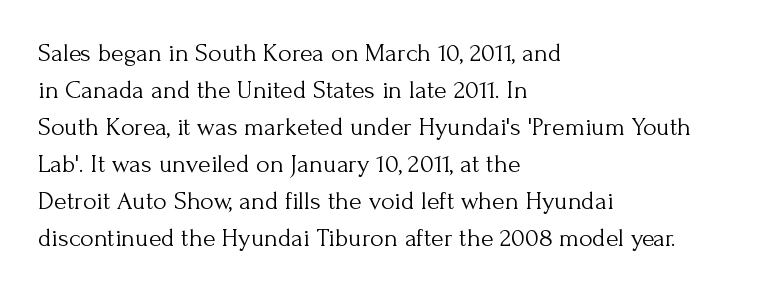
The image shows 26 px text type, upright; set left-aligned, normal line spacing (1.42x), normal letter spacing, not underlined.
